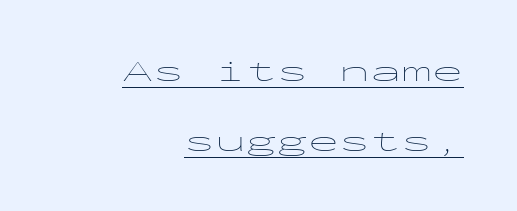
Q: Is the text bold? A: No.
Q: Is the text italic (slanted)? A: No, it is upright.
Q: Is the typeface a serif or a sans-serif typeface? A: Sans-serif.
Q: Is the text underlined? A: Yes.
Q: How is the paragraph aligned? A: Right-aligned.
Q: Is the spacing between letters normal or unusually wide? A: Normal.
Q: Is the spacing between lines tight, normal or loose? A: Loose.
Q: Width (condensed, normal, or wide)? A: Wide.
Q: Stroke contrast? A: Low.
Q: x-height? A: Medium.
Q: Monospaced? A: Yes.
